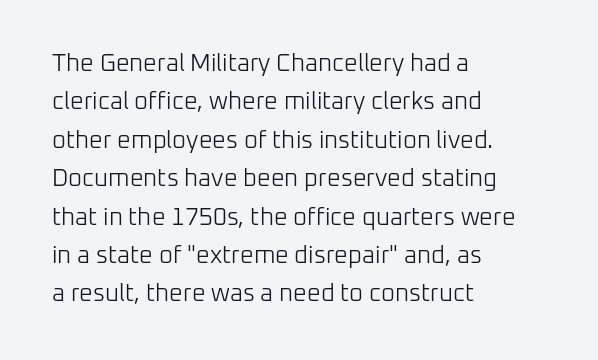
{"italic": "no", "bold": "no", "underline": "no", "align": "left", "line_spacing": "normal", "line_spacing_ratio": 1.6, "letter_spacing": "normal", "letter_spacing_em": 0.0, "glyph_px": 24}
